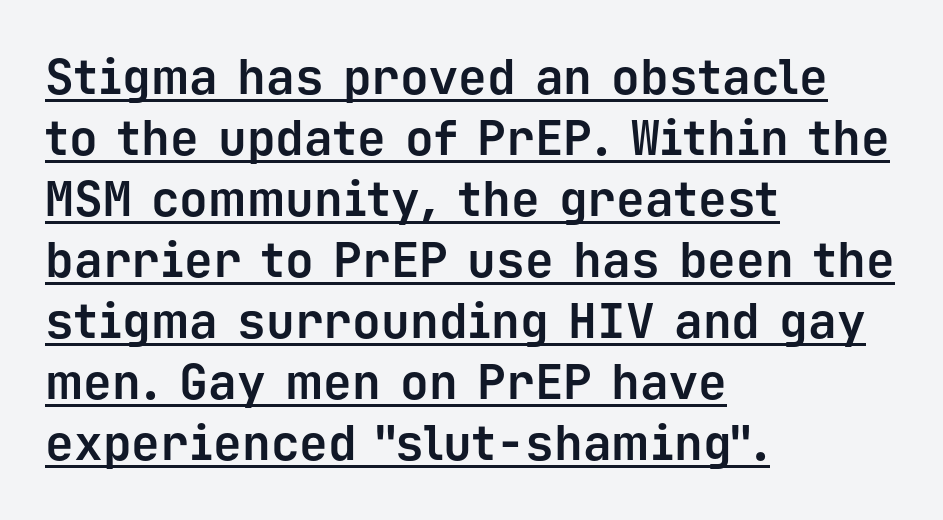
{"serif": "no", "italic": "no", "bold": "yes", "weight": "bold", "width": "normal", "stroke_contrast": "low", "x_height": "medium", "monospaced": "yes", "underline": "yes", "align": "left", "line_spacing": "normal", "line_spacing_ratio": 1.27, "letter_spacing": "normal", "letter_spacing_em": 0.0, "glyph_px": 48}
